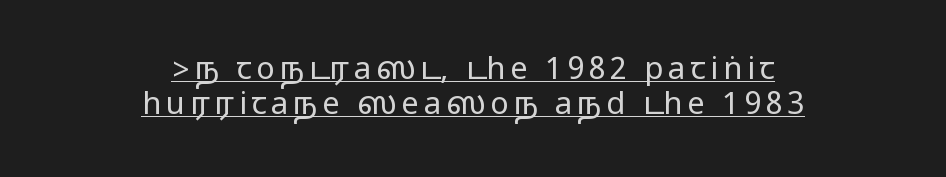
Q: Is the text italic (slanted)? A: No, it is upright.
Q: Is the typeface a serif or a sans-serif typeface? A: Sans-serif.
Q: Is the text underlined? A: Yes.
Q: How is the paragraph aligned? A: Centered.
Q: Is the spacing between lines tight, normal or loose? A: Tight.
Q: Width (condensed, normal, or wide)? A: Wide.
Q: Stroke contrast? A: Medium.
Q: Monospaced? A: No.
